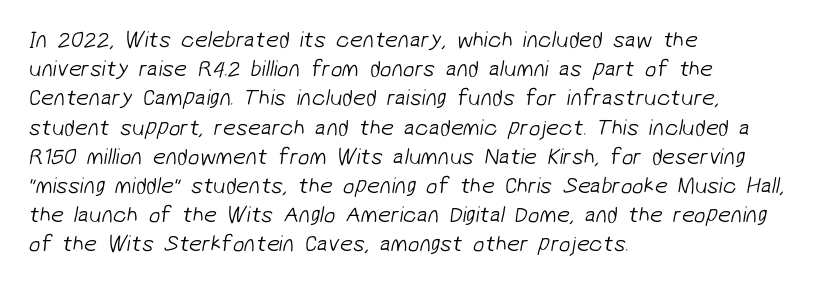
Q: Is the text bold? A: No.
Q: Is the text underlined? A: No.
Q: How is the paragraph aligned? A: Left-aligned.
Q: Is the spacing between letters normal or unusually wide? A: Normal.
Q: Is the spacing between lines tight, normal or loose? A: Normal.
